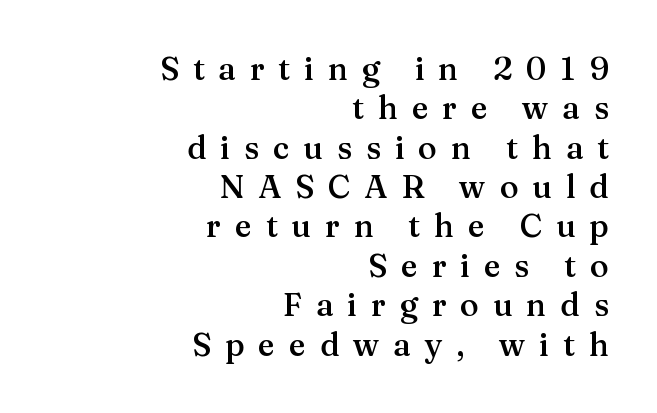
Q: Is the text bold? A: Semi-bold.
Q: Is the text italic (slanted)? A: No, it is upright.
Q: Is the typeface a serif or a sans-serif typeface? A: Serif.
Q: Is the text underlined? A: No.
Q: How is the paragraph aligned? A: Right-aligned.
Q: Is the spacing between letters normal or unusually wide? A: Unusually wide.
Q: Width (condensed, normal, or wide)? A: Normal.
Q: Stroke contrast? A: Medium.
Q: x-height? A: Medium.
Q: Monospaced? A: No.
